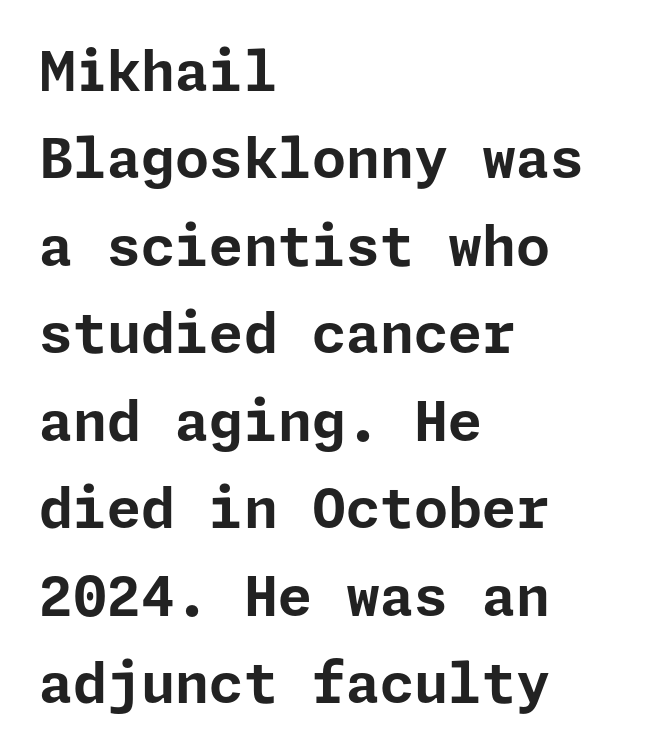
The baseline area is clear. Teacher's note: observe the even left margin — that is flush-left alignment. Words appear dense and cohesive because spacing is normal. Quick note: not italic, upright. Bold? Absolutely — the strokes are thick and heavy.
